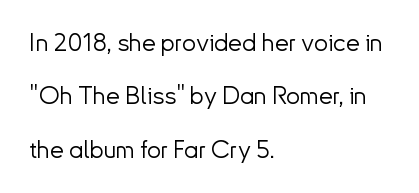
Q: Is the text bold? A: No.
Q: Is the text italic (slanted)? A: No, it is upright.
Q: Is the text underlined? A: No.
Q: How is the paragraph aligned? A: Left-aligned.
Q: Is the spacing between letters normal or unusually wide? A: Normal.
Q: Is the spacing between lines tight, normal or loose? A: Loose.
